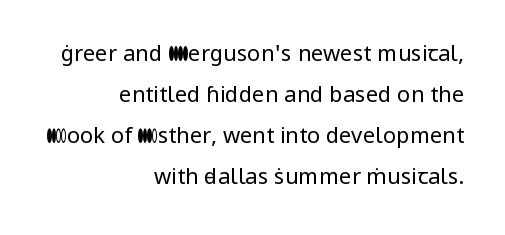
Short note: letters normally spaced. No word sits above an underline. Posture: vertical. The compositor pushed each line to the right boundary. Vertical stems look standard width or narrower in stroke.
